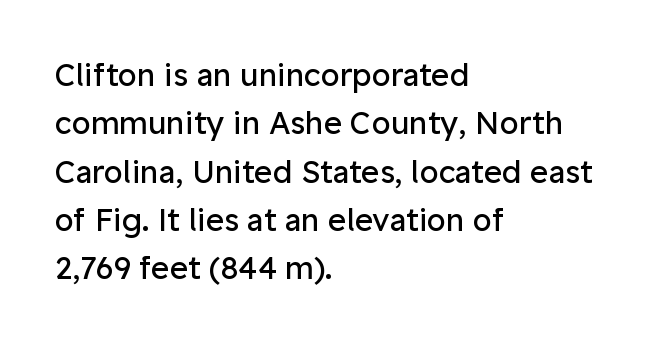
The letters advance in unequal steps, a hallmark of proportional type. Notice how the stems are strictly vertical — no italics here. Rule under the text: the space is simply empty. Quick note: interline space is typical. In CSS terms this would be text-align: left.
